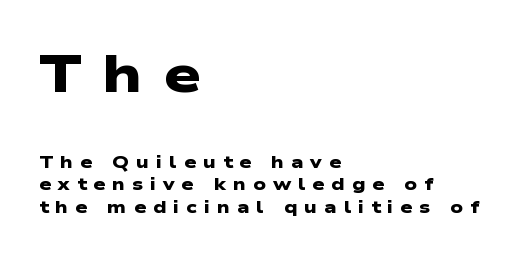
{"serif": "no", "bold": "yes", "weight": "heavy", "width": "wide", "stroke_contrast": "low", "x_height": "medium", "monospaced": "no", "underline": "no", "align": "left", "line_spacing": "normal", "line_spacing_ratio": 1.33, "letter_spacing": "wide", "letter_spacing_em": 0.41, "larger_block": "first", "size_ratio": 3.06, "glyph_px": 52}
